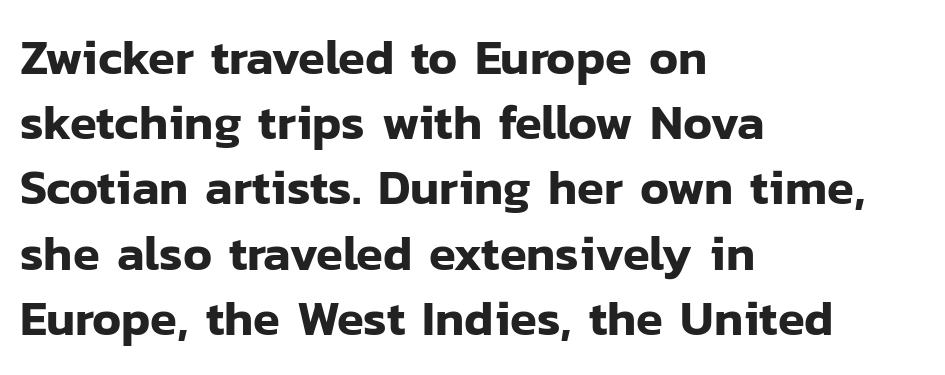
The lines are quadded left. Just letters on the line, the space beneath them empty. The characters display no serif detailing; their extremities are plain. Ordinary non-slanted type is in use.
